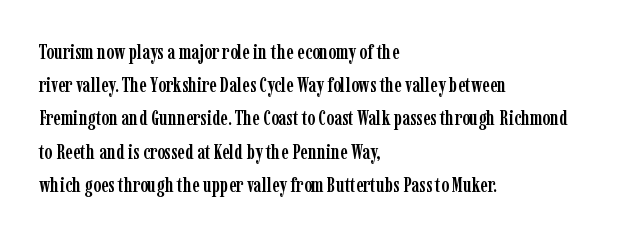
{"italic": "no", "underline": "no", "align": "left", "line_spacing": "normal", "line_spacing_ratio": 1.58, "letter_spacing": "normal", "letter_spacing_em": 0.0, "glyph_px": 21}
